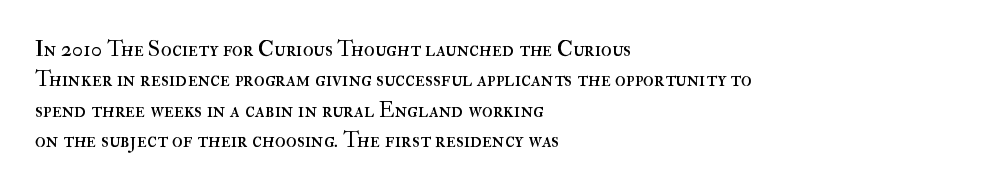
The image shows 22 px text type, upright; set left-aligned, normal line spacing (1.38x), normal letter spacing, not underlined.
